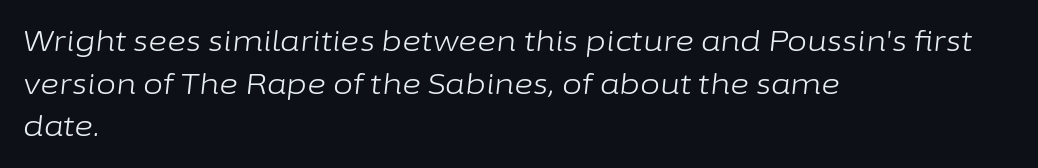
{"italic": "yes", "lean": "right", "slant_degrees": 6, "bold": "no", "weight": "light", "width": "normal", "stroke_contrast": "low", "x_height": "medium", "monospaced": "no", "underline": "no", "align": "left", "line_spacing": "normal", "line_spacing_ratio": 1.47, "letter_spacing": "normal", "letter_spacing_em": 0.0, "glyph_px": 29}
